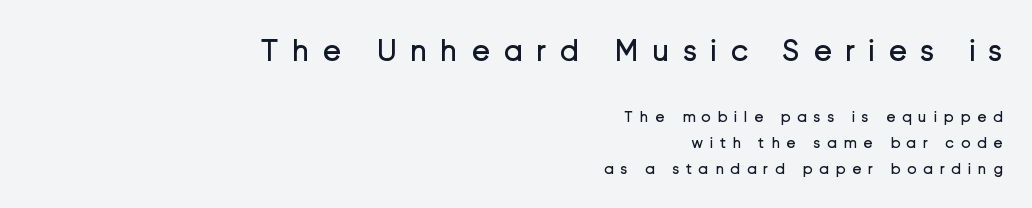
{"serif": "no", "italic": "no", "bold": "no", "weight": "regular", "width": "normal", "stroke_contrast": "low", "x_height": "medium", "monospaced": "no", "underline": "no", "align": "right", "line_spacing": "normal", "line_spacing_ratio": 1.62, "letter_spacing": "wide", "letter_spacing_em": 0.4, "larger_block": "first", "size_ratio": 2.0, "glyph_px": 32}
